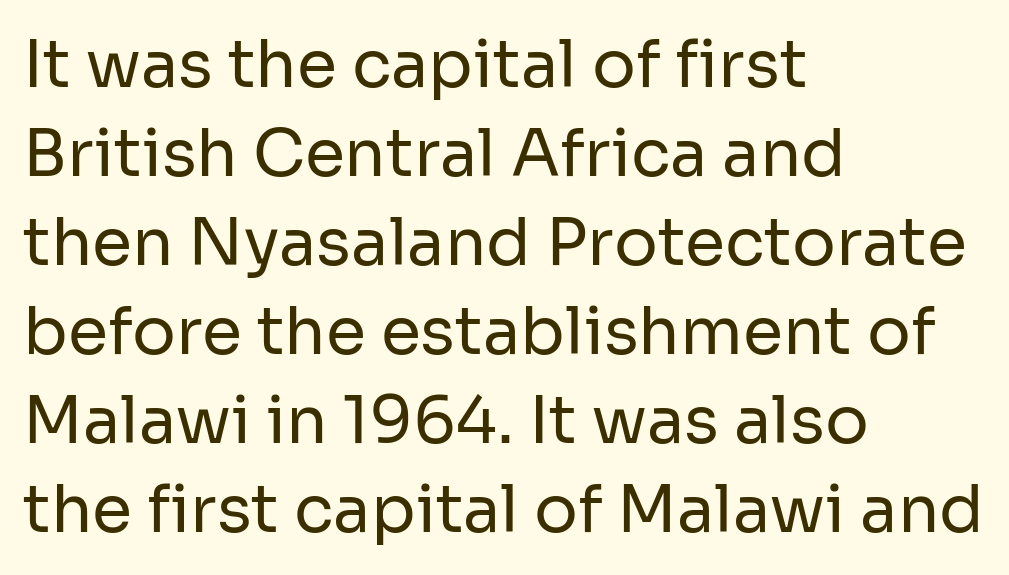
{"serif": "no", "italic": "no", "bold": "no", "weight": "regular", "width": "normal", "stroke_contrast": "low", "x_height": "medium", "monospaced": "no", "underline": "no", "align": "left", "line_spacing": "normal", "line_spacing_ratio": 1.37, "letter_spacing": "normal", "letter_spacing_em": 0.0, "glyph_px": 65}
